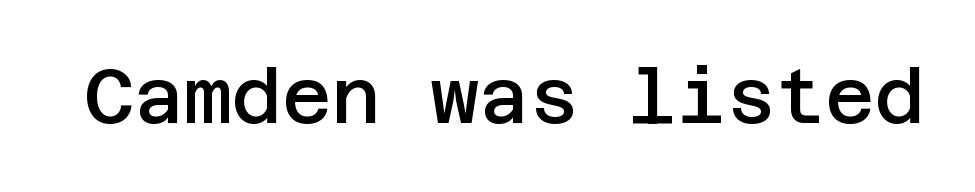
The image shows 76 px semibold sans-serif type, upright; set normal letter spacing, not underlined; low stroke contrast and a large x-height.
